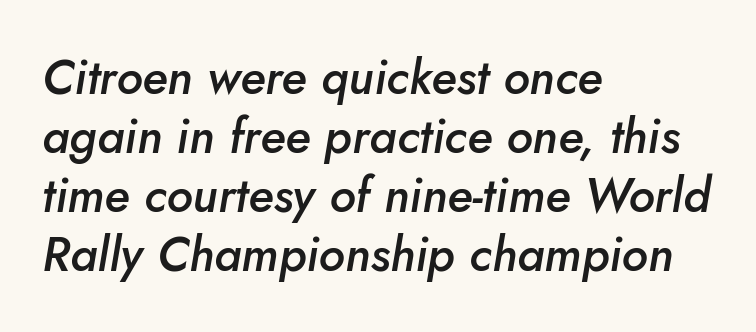
Q: Is the text bold? A: Semi-bold.
Q: Is the text italic (slanted)? A: Yes, it leans right by about 5 degrees.
Q: Is the text underlined? A: No.
Q: How is the paragraph aligned? A: Left-aligned.
Q: Is the spacing between letters normal or unusually wide? A: Normal.
Q: Width (condensed, normal, or wide)? A: Normal.
Q: Stroke contrast? A: Low.
Q: x-height? A: Small.
Q: Monospaced? A: No.
